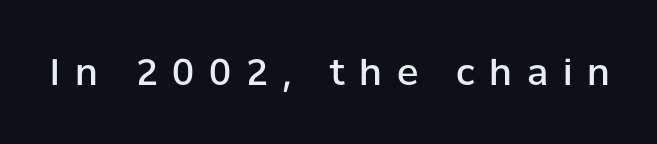
Q: Is the text bold? A: Semi-bold.
Q: Is the text italic (slanted)? A: No, it is upright.
Q: Is the typeface a serif or a sans-serif typeface? A: Sans-serif.
Q: Is the text underlined? A: No.
Q: Is the spacing between letters normal or unusually wide? A: Unusually wide.
Q: Width (condensed, normal, or wide)? A: Normal.
Q: Stroke contrast? A: Low.
Q: x-height? A: Medium.
Q: Monospaced? A: No.
